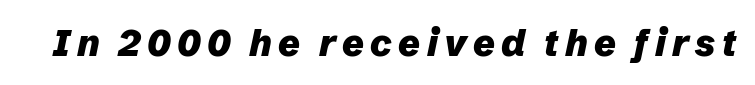
The image shows 37 px heavy type, italic (leaning right); set not underlined; low stroke contrast and a medium x-height.
